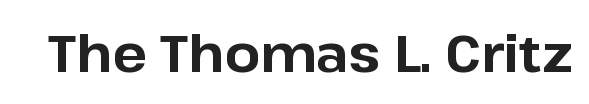
Think of a printed novel: that variable character pitch is what you see here. The specimen omits any rule beneath the text block's lines. Summary of weight: heavy, a full bold. Italic: no, the glyphs are upright roman.
